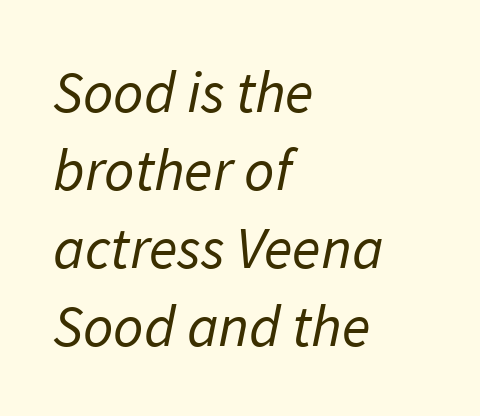
{"serif": "no", "bold": "no", "weight": "regular", "width": "normal", "stroke_contrast": "low", "x_height": "medium", "monospaced": "no", "underline": "no", "align": "left", "line_spacing": "normal", "line_spacing_ratio": 1.32, "letter_spacing": "normal", "letter_spacing_em": 0.0, "glyph_px": 59}
